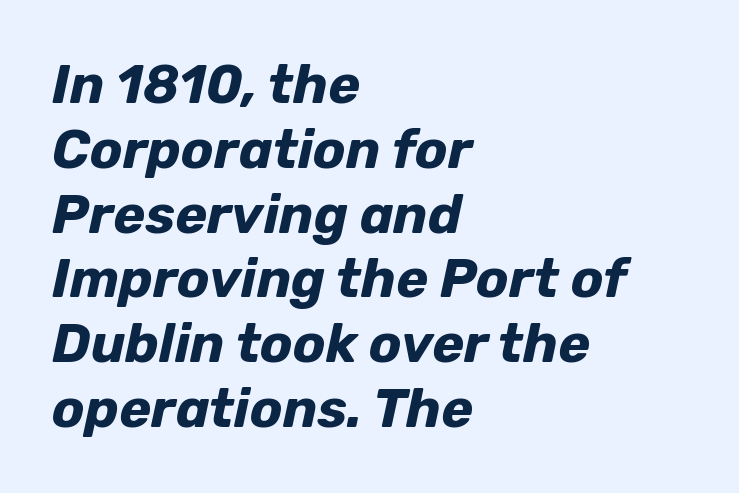
Q: Is the text bold? A: Yes.
Q: Is the text italic (slanted)? A: Yes, it leans right by about 12 degrees.
Q: Is the text underlined? A: No.
Q: How is the paragraph aligned? A: Left-aligned.
Q: Is the spacing between letters normal or unusually wide? A: Normal.
Q: Width (condensed, normal, or wide)? A: Normal.
Q: Stroke contrast? A: Low.
Q: x-height? A: Medium.
Q: Monospaced? A: No.
